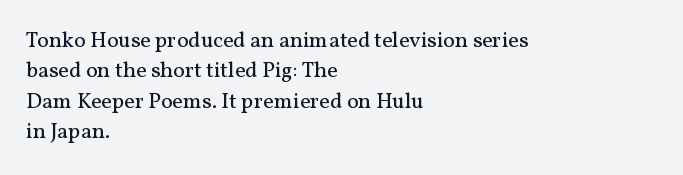
{"italic": "no", "bold": "no", "underline": "no", "align": "left", "line_spacing": "normal", "line_spacing_ratio": 1.38, "letter_spacing": "normal", "letter_spacing_em": 0.0, "glyph_px": 22}
